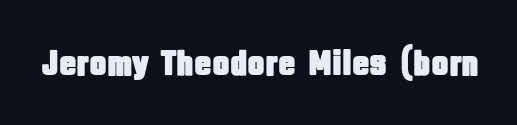
Q: Is the text italic (slanted)? A: No, it is upright.
Q: Is the typeface a serif or a sans-serif typeface? A: Sans-serif.
Q: Is the text underlined? A: No.
Q: Is the spacing between letters normal or unusually wide? A: Normal.
Q: Width (condensed, normal, or wide)? A: Condensed.
Q: Stroke contrast? A: Low.
Q: x-height? A: Large.
Q: Monospaced? A: No.
